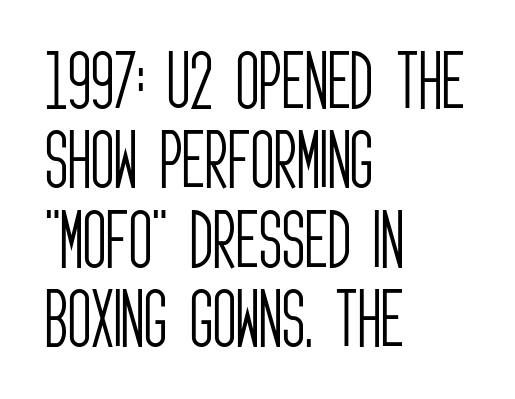
Q: Is the text bold? A: No.
Q: Is the text italic (slanted)? A: No, it is upright.
Q: Is the typeface a serif or a sans-serif typeface? A: Sans-serif.
Q: Is the text underlined? A: No.
Q: How is the paragraph aligned? A: Left-aligned.
Q: Is the spacing between letters normal or unusually wide? A: Normal.
Q: Width (condensed, normal, or wide)? A: Condensed.
Q: Stroke contrast? A: Low.
Q: x-height? A: Large.
Q: Monospaced? A: No.
